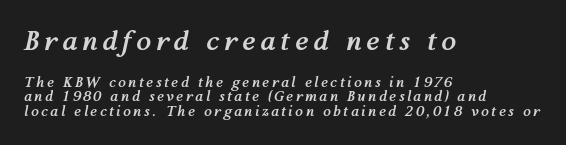
{"italic": "yes", "lean": "right", "slant_degrees": 12, "bold": "yes", "underline": "no", "align": "left", "line_spacing": "tight", "line_spacing_ratio": 1.02, "larger_block": "first", "size_ratio": 1.93, "glyph_px": 27}
